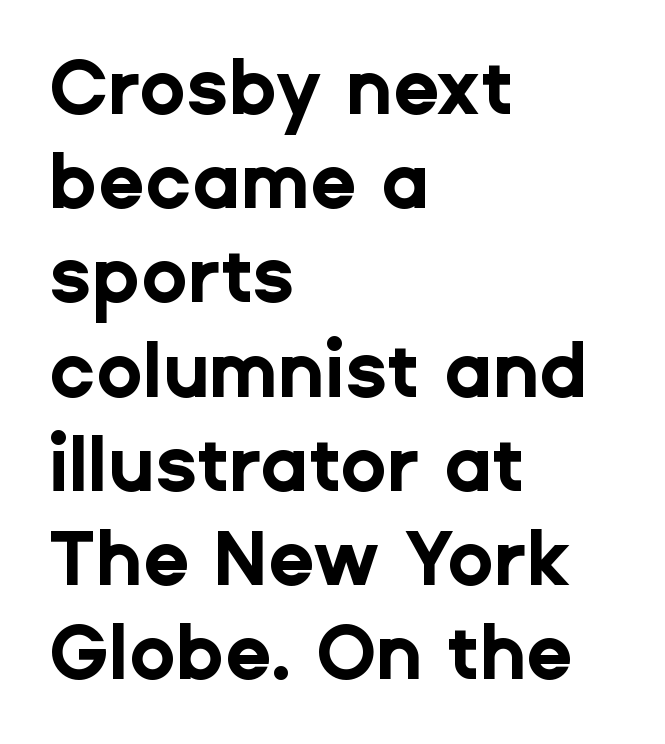
The image shows 76 px bold sans-serif type, upright; set left-aligned, line spacing 1.24x, normal letter spacing, not underlined; low stroke contrast and a medium x-height.
